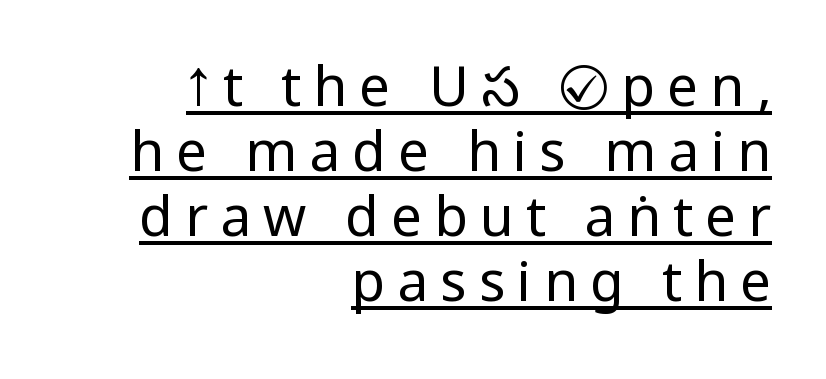
{"serif": "no", "italic": "no", "bold": "no", "weight": "regular", "width": "condensed", "stroke_contrast": "low", "underline": "yes", "align": "right", "line_spacing_ratio": 1.18, "letter_spacing": "wide", "letter_spacing_em": 0.22, "glyph_px": 55}
